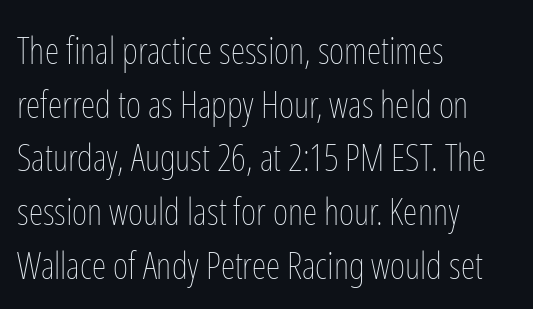
Q: Is the text bold? A: No.
Q: Is the text italic (slanted)? A: No, it is upright.
Q: Is the text underlined? A: No.
Q: How is the paragraph aligned? A: Left-aligned.
Q: Is the spacing between letters normal or unusually wide? A: Normal.
Q: Is the spacing between lines tight, normal or loose? A: Normal.
Q: Width (condensed, normal, or wide)? A: Condensed.
Q: Stroke contrast? A: Low.
Q: x-height? A: Medium.
Q: Monospaced? A: No.
